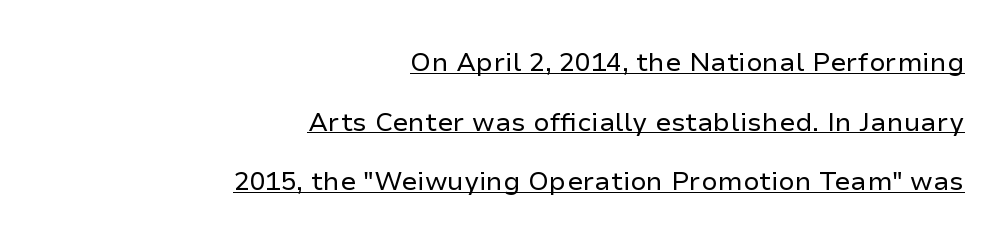
{"italic": "no", "bold": "no", "underline": "yes", "align": "right", "line_spacing": "loose", "line_spacing_ratio": 2.29, "letter_spacing": "normal", "letter_spacing_em": 0.0, "glyph_px": 26}
